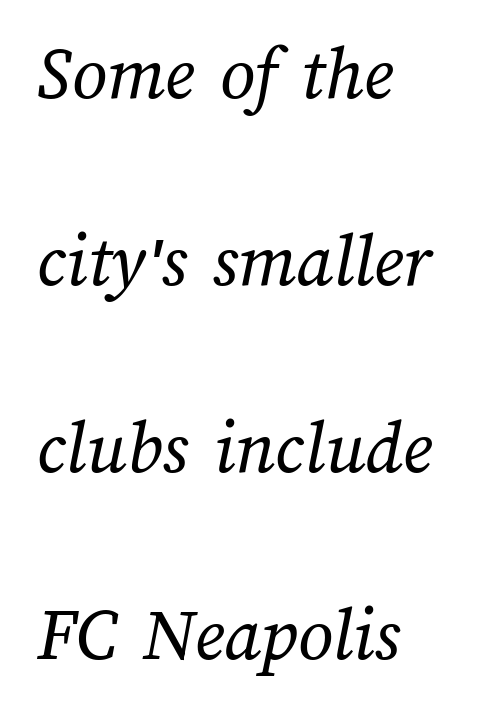
{"bold": "no", "weight": "regular", "width": "normal", "stroke_contrast": "medium", "x_height": "medium", "monospaced": "no", "underline": "no", "align": "left", "line_spacing": "loose", "line_spacing_ratio": 2.43, "letter_spacing": "normal", "letter_spacing_em": 0.0, "glyph_px": 77}
